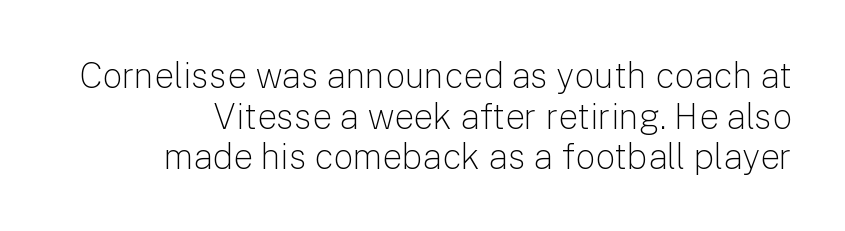
Q: Is the text bold? A: No.
Q: Is the text italic (slanted)? A: No, it is upright.
Q: Is the typeface a serif or a sans-serif typeface? A: Sans-serif.
Q: Is the text underlined? A: No.
Q: How is the paragraph aligned? A: Right-aligned.
Q: Is the spacing between letters normal or unusually wide? A: Normal.
Q: Width (condensed, normal, or wide)? A: Normal.
Q: Stroke contrast? A: Low.
Q: x-height? A: Medium.
Q: Monospaced? A: No.
